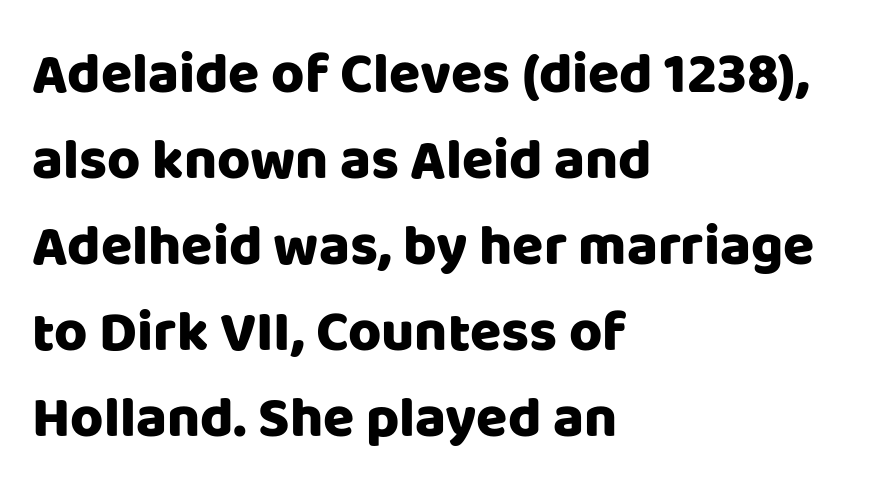
The image shows 57 px sans-serif type, upright; set left-aligned, normal line spacing (1.51x), normal letter spacing, not underlined; low stroke contrast and a large x-height.
